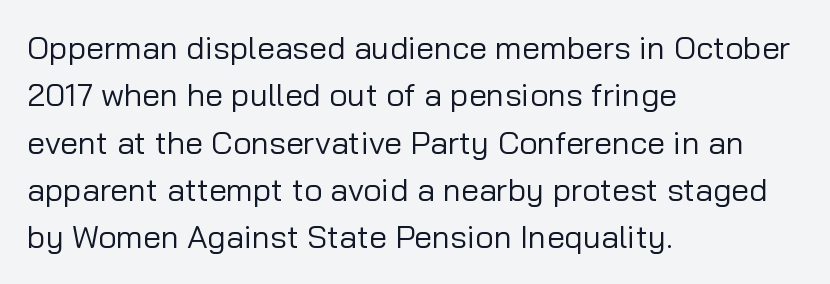
Typeset ragged right — the left edge is the straight one. Examine the stroke ends and you'll find no serifs. The strokes are not fattened; the text isn't bold. Descenders hang freely into open space. The lines sit at an ordinary, default distance from one another. The letters advance in unequal steps, a hallmark of proportional type.
